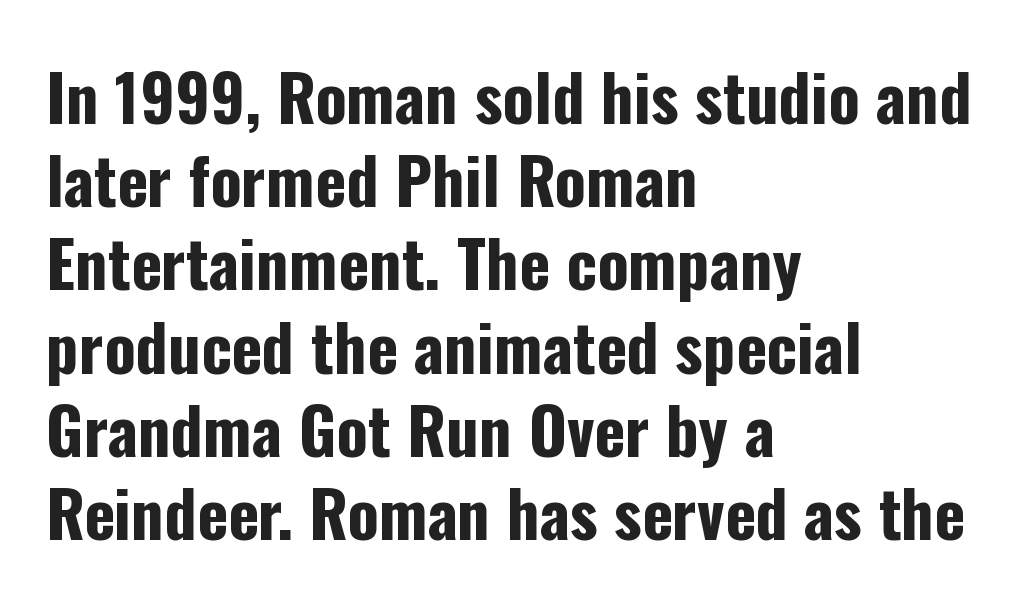
The image shows 65 px bold, condensed sans-serif type, upright; set left-aligned, normal line spacing (1.28x), normal letter spacing, not underlined; low stroke contrast and a medium x-height.
